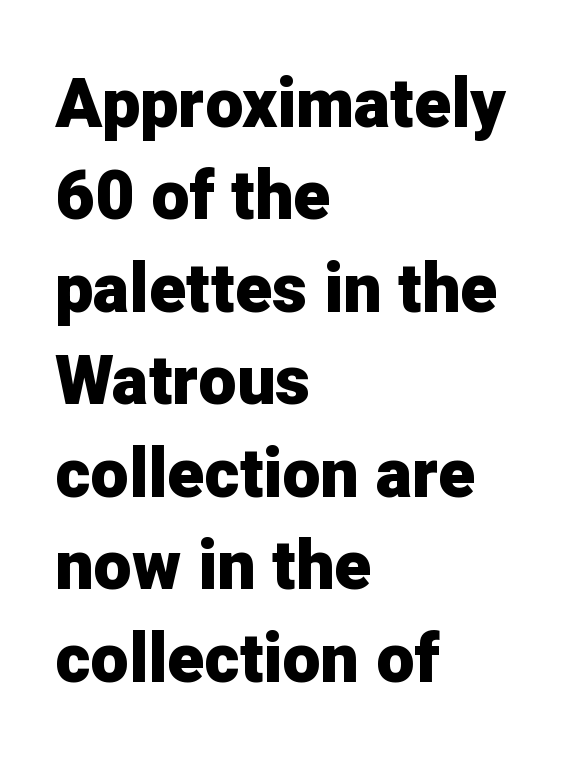
{"serif": "no", "italic": "no", "bold": "yes", "weight": "heavy", "width": "normal", "stroke_contrast": "low", "x_height": "medium", "monospaced": "no", "underline": "no", "align": "left", "line_spacing": "normal", "line_spacing_ratio": 1.36, "letter_spacing": "normal", "letter_spacing_em": 0.0, "glyph_px": 68}
